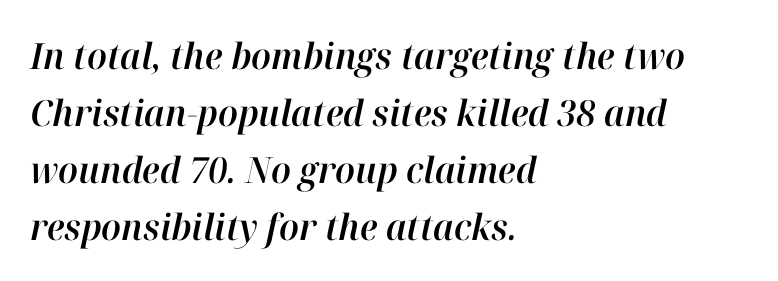
Q: Is the text italic (slanted)? A: Yes, it leans right by about 12 degrees.
Q: Is the text underlined? A: No.
Q: How is the paragraph aligned? A: Left-aligned.
Q: Is the spacing between letters normal or unusually wide? A: Normal.
Q: Is the spacing between lines tight, normal or loose? A: Normal.
Q: Width (condensed, normal, or wide)? A: Normal.
Q: Stroke contrast? A: High.
Q: x-height? A: Medium.
Q: Monospaced? A: No.
